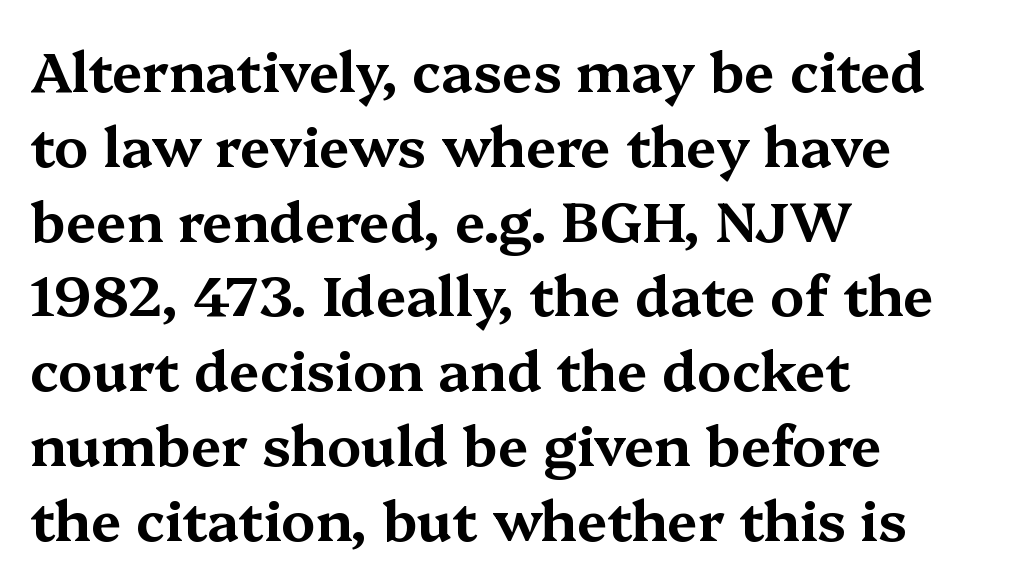
{"serif": "yes", "italic": "no", "width": "wide", "stroke_contrast": "medium", "x_height": "medium", "monospaced": "no", "underline": "no", "align": "left", "line_spacing": "normal", "line_spacing_ratio": 1.36, "letter_spacing": "normal", "letter_spacing_em": 0.0, "glyph_px": 55}
